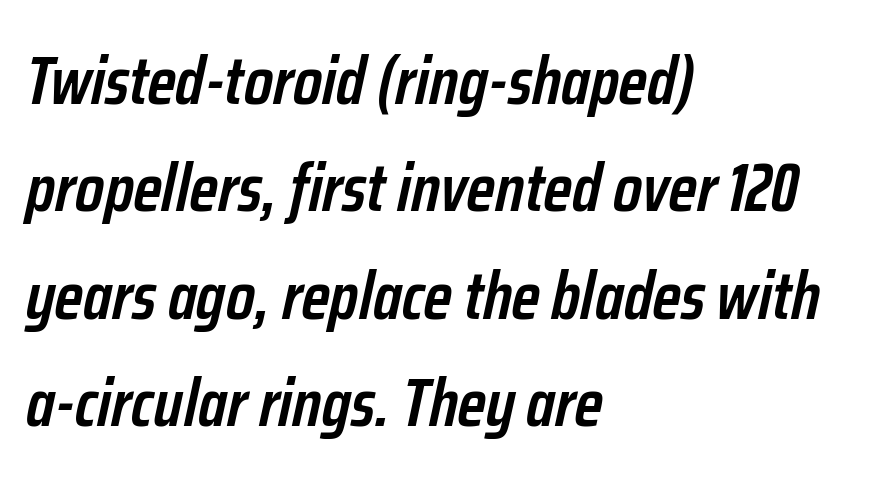
Q: Is the text bold? A: Semi-bold.
Q: Is the text italic (slanted)? A: Yes, it leans right by about 12 degrees.
Q: Is the text underlined? A: No.
Q: How is the paragraph aligned? A: Left-aligned.
Q: Is the spacing between letters normal or unusually wide? A: Normal.
Q: Is the spacing between lines tight, normal or loose? A: Normal.
Q: Width (condensed, normal, or wide)? A: Condensed.
Q: Stroke contrast? A: Low.
Q: x-height? A: Medium.
Q: Monospaced? A: No.
